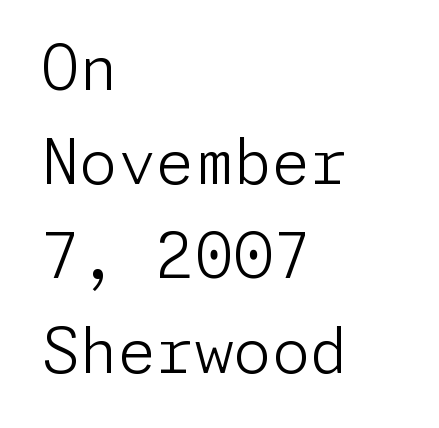
The image shows 62 px light sans-serif type, upright; set left-aligned, normal line spacing (1.52x), normal letter spacing, not underlined; low stroke contrast and a medium x-height.
